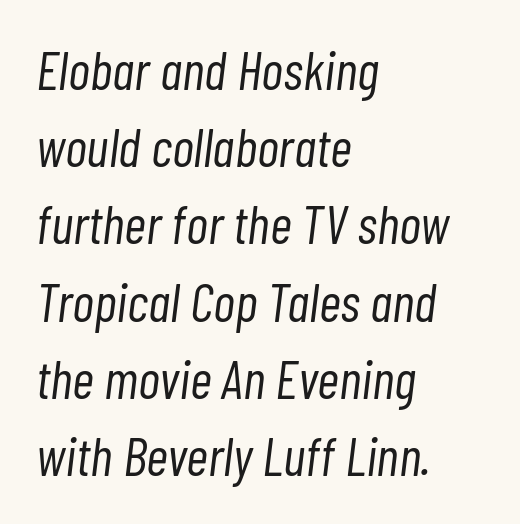
Q: Is the text bold? A: No.
Q: Is the text italic (slanted)? A: Yes, it leans right by about 7 degrees.
Q: Is the text underlined? A: No.
Q: How is the paragraph aligned? A: Left-aligned.
Q: Is the spacing between letters normal or unusually wide? A: Normal.
Q: Is the spacing between lines tight, normal or loose? A: Normal.
Q: Width (condensed, normal, or wide)? A: Condensed.
Q: Stroke contrast? A: Low.
Q: x-height? A: Medium.
Q: Monospaced? A: No.
